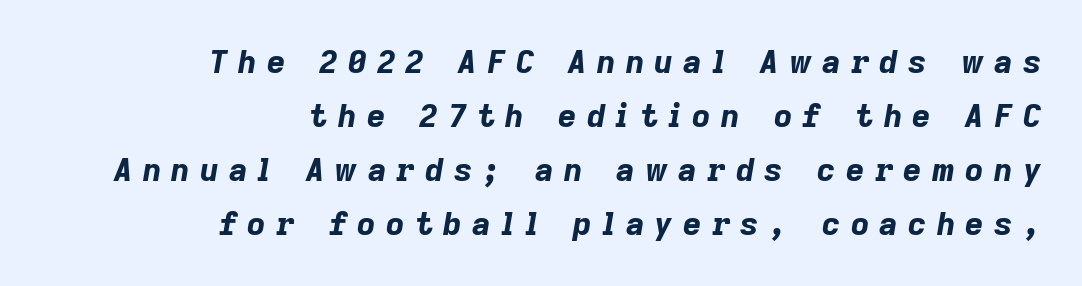
Q: Is the text bold? A: Yes.
Q: Is the text italic (slanted)? A: Yes, it leans right by about 9 degrees.
Q: Is the text underlined? A: No.
Q: How is the paragraph aligned? A: Right-aligned.
Q: Is the spacing between letters normal or unusually wide? A: Unusually wide.
Q: Is the spacing between lines tight, normal or loose? A: Normal.
Q: Width (condensed, normal, or wide)? A: Normal.
Q: Stroke contrast? A: Low.
Q: x-height? A: Medium.
Q: Monospaced? A: No.
